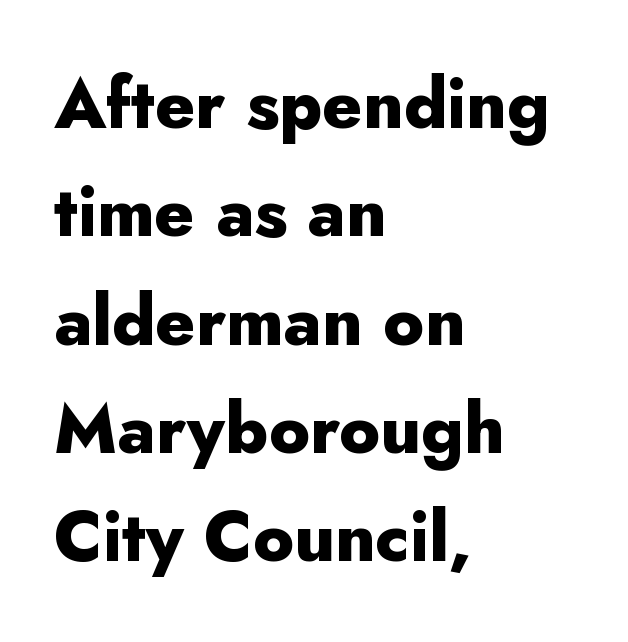
How are the letters spaced? Ordinarily, with no added tracking. Heavy-handed strokes throughout: this text is bold. Nothing sits at the stroke ends, so this counts as sans-serif. Visually the block forms a straight wall on the left and a jagged coastline on the right. The specimen reads as upright at a glance. Think of a printed novel: that variable character pitch is what you see here.
